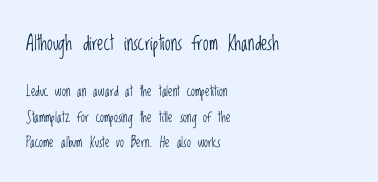
Every character sits straight up, as roman type does. Is the block centered? No — it sits flush against the left margin. The rendering shrinks the type as you move from the upper chunk to the lower. Any mark beneath the type? The region is blank. Summary of weight: not heavy and not bold. Look at the tracking — it's just the regular setting, nothing added.
